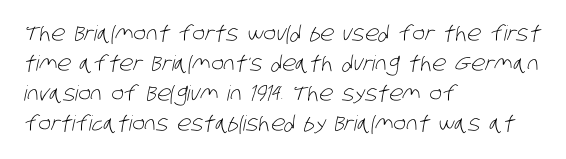
Q: Is the text bold? A: No.
Q: Is the text underlined? A: No.
Q: How is the paragraph aligned? A: Left-aligned.
Q: Is the spacing between letters normal or unusually wide? A: Normal.
Q: Is the spacing between lines tight, normal or loose? A: Normal.
